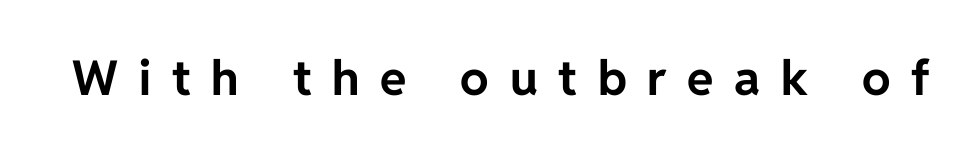
The image shows 48 px bold sans-serif type, upright; set unusually wide letter spacing (+0.43 em), not underlined; low stroke contrast and a medium x-height.
